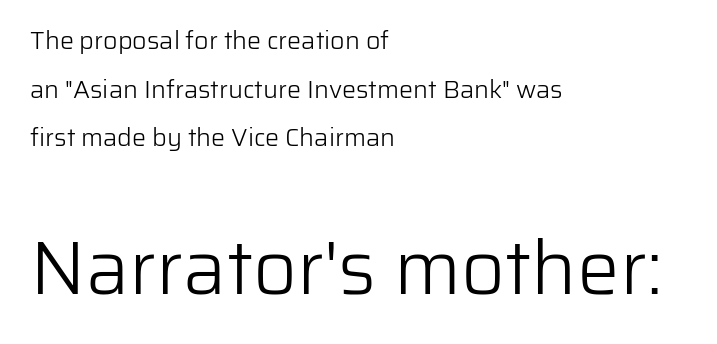
The image shows 76 px light sans-serif type, upright; set left-aligned, loose line spacing (1.95x), normal letter spacing, not underlined; the second (bottom) block is 3.04x larger; low stroke contrast and a medium x-height.
